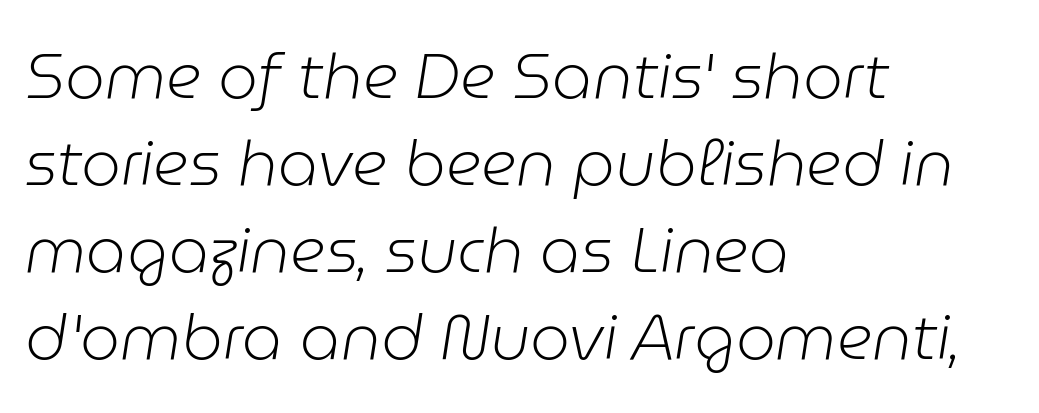
Q: Is the text bold? A: No.
Q: Is the text italic (slanted)? A: Yes, it leans right by about 9 degrees.
Q: Is the text underlined? A: No.
Q: How is the paragraph aligned? A: Left-aligned.
Q: Is the spacing between letters normal or unusually wide? A: Normal.
Q: Is the spacing between lines tight, normal or loose? A: Normal.
Q: Width (condensed, normal, or wide)? A: Normal.
Q: Stroke contrast? A: Low.
Q: x-height? A: Medium.
Q: Monospaced? A: No.
